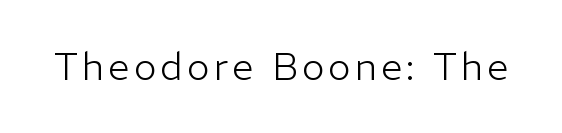
The image shows 38 px light sans-serif type, upright; set not underlined; low stroke contrast and a medium x-height.
